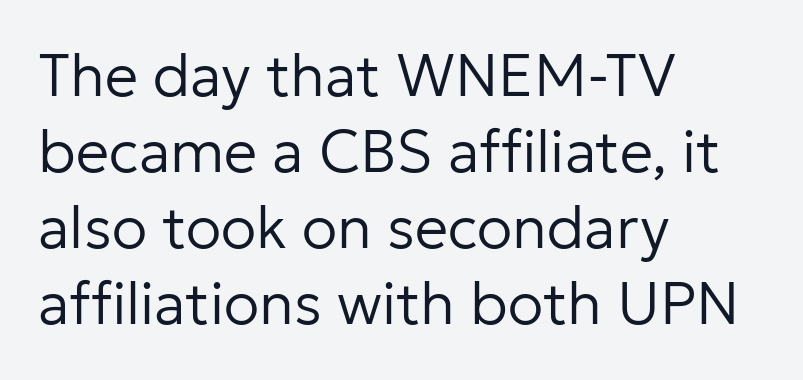
Characters remain perfectly vertical along every line. Default kerning and tracking; the words read as compact shapes. Character widths vary here, with narrow letters taking less room than wide ones. These lines stack with their left ends in a neat column. Regular leading. The weight would be labelled regular, book, light, or lighter still.
